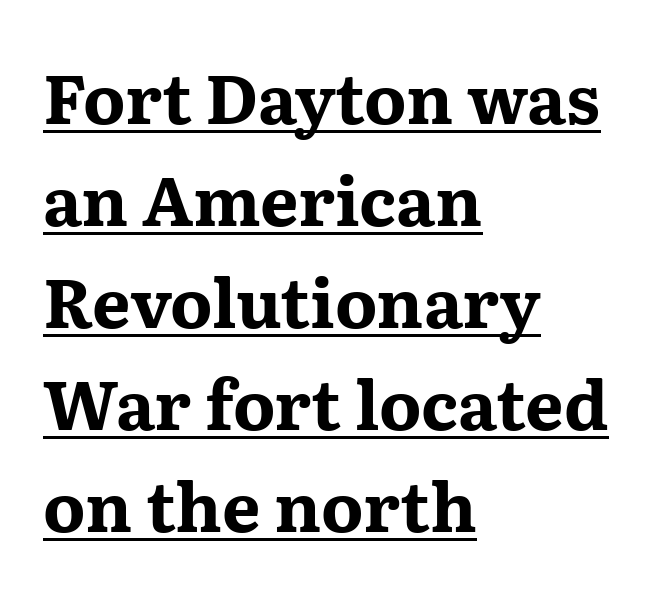
Q: Is the text bold? A: Yes.
Q: Is the text italic (slanted)? A: No, it is upright.
Q: Is the typeface a serif or a sans-serif typeface? A: Serif.
Q: Is the text underlined? A: Yes.
Q: How is the paragraph aligned? A: Left-aligned.
Q: Is the spacing between letters normal or unusually wide? A: Normal.
Q: Is the spacing between lines tight, normal or loose? A: Normal.
Q: Width (condensed, normal, or wide)? A: Wide.
Q: Stroke contrast? A: Medium.
Q: x-height? A: Medium.
Q: Monospaced? A: No.
